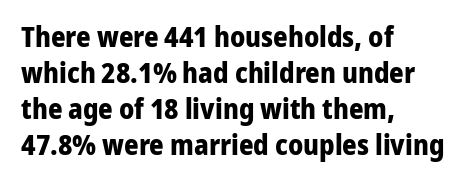
Q: Is the text bold? A: Yes.
Q: Is the text italic (slanted)? A: No, it is upright.
Q: Is the typeface a serif or a sans-serif typeface? A: Sans-serif.
Q: Is the text underlined? A: No.
Q: How is the paragraph aligned? A: Left-aligned.
Q: Is the spacing between letters normal or unusually wide? A: Normal.
Q: Is the spacing between lines tight, normal or loose? A: Normal.
Q: Width (condensed, normal, or wide)? A: Normal.
Q: Stroke contrast? A: Low.
Q: x-height? A: Medium.
Q: Monospaced? A: No.
